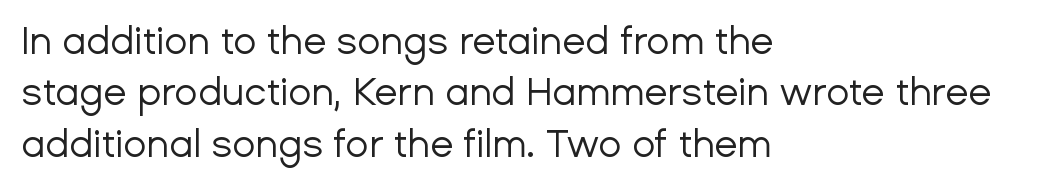
The image shows 38 px regular-weight sans-serif type, upright; set left-aligned, normal line spacing (1.35x), normal letter spacing, not underlined; low stroke contrast and a medium x-height.
